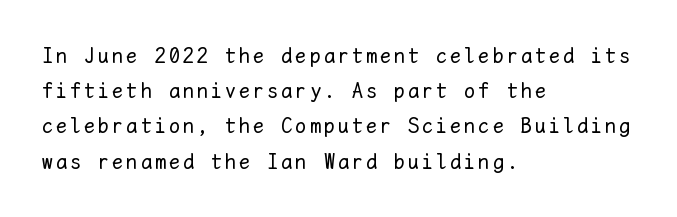
The typeface has the unassuming heft of standard copy or less. The passage is arranged the way most books set body copy — flush left. Honestly, the row spacing looks completely unremarkable. The gap between lines stays unmarked. Quick note: not italic, upright.
